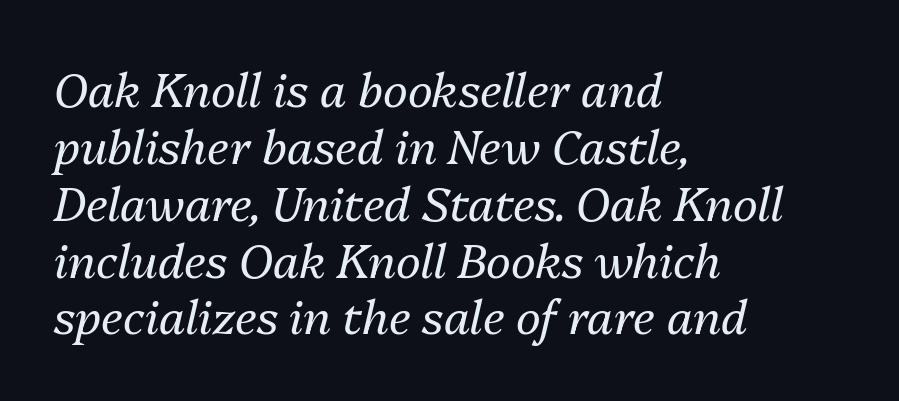
Between one letter and the next there's only the usual sliver of space. Varying glyph widths throughout — classic text-font behaviour. Characters are canted at an angle relative to the baseline's perpendicular. Letters rest on an invisible, unmarked baseline.
